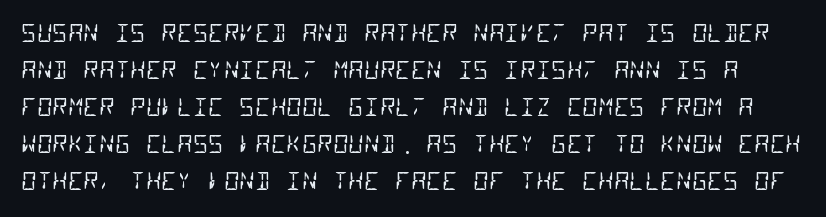
The passage shown stacks its lines at a standard gap. Glyph-to-glyph distance matches everyday printed text. Only glyphs here, with clear space below each row. The typeface has the unassuming heft of standard copy or less.
